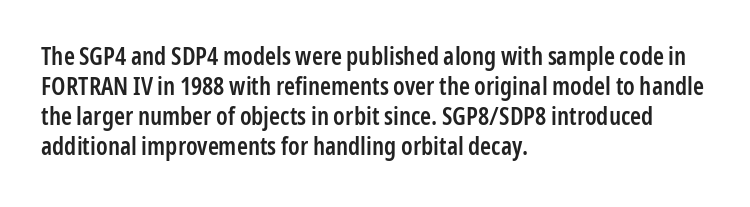
{"italic": "no", "bold": "semi", "underline": "no", "align": "left", "line_spacing_ratio": 1.2, "letter_spacing": "normal", "letter_spacing_em": 0.0, "glyph_px": 25}
